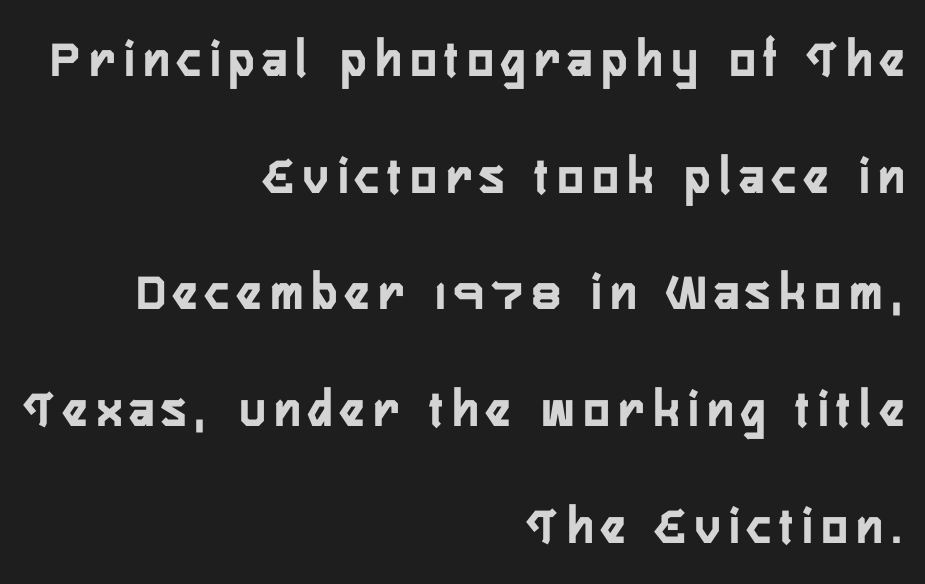
The text block is weighted toward the right margin, trailing off unevenly leftward. Vertical strokes here are truly vertical. This sample trades compactness for vertical openness between lines. Each glyph is drawn with heavy, bold strokes. Serifs: no, the terminals of the letterforms are clean. Anything drawn beneath the words? Only blank space.
